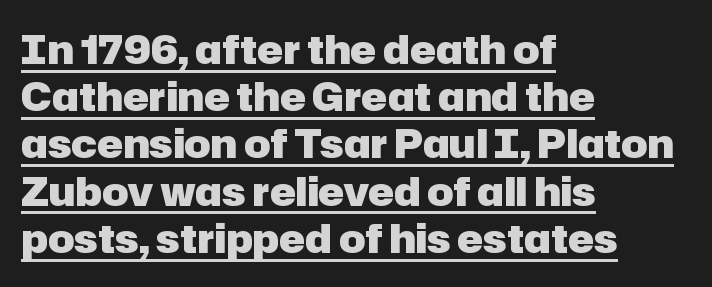
The image shows 39 px heavy sans-serif type, upright; set left-aligned, line spacing 1.21x, normal letter spacing, underlined; low stroke contrast and a medium x-height.
